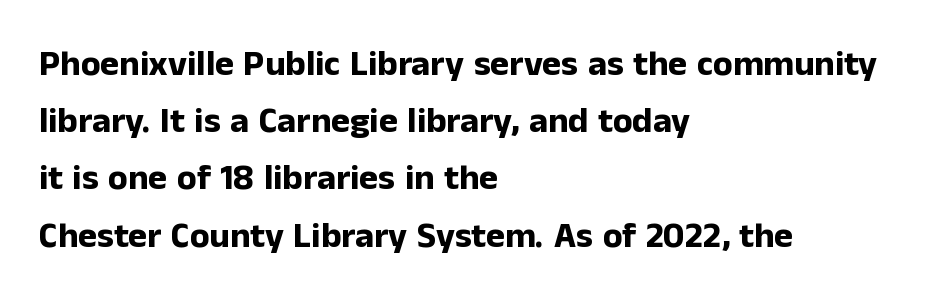
Letterform terminals end flat and unadorned throughout the passage. The axis of the letterforms is exactly vertical. The gap between lines stays unmarked. Horizontal bands of white between lines are of average thickness. A classic flush-left, rag-right setting is used for this passage.
